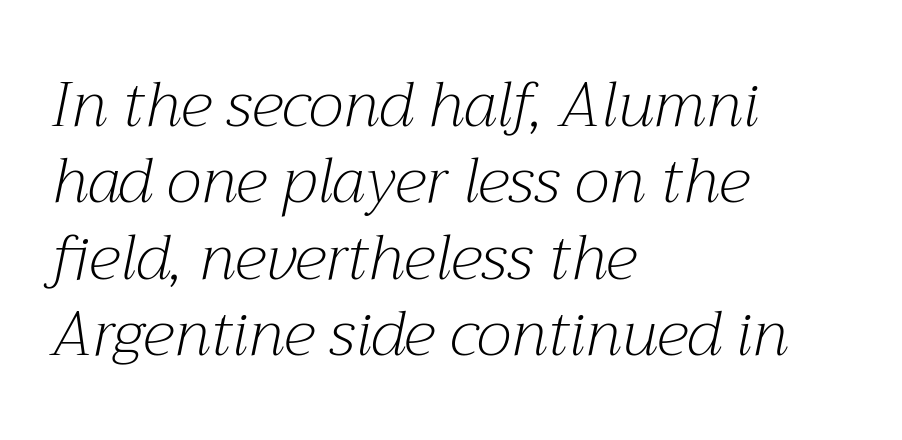
The image shows 62 px light serif type, italic (leaning right); set left-aligned, line spacing 1.23x, normal letter spacing, not underlined; medium stroke contrast and a medium x-height.
